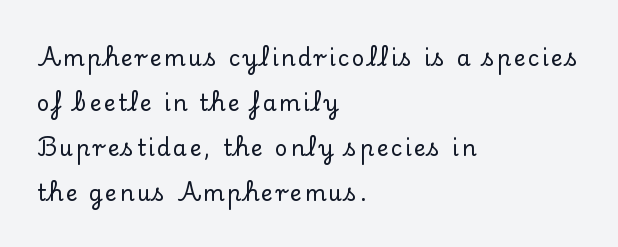
Q: Is the text italic (slanted)? A: No, it is upright.
Q: Is the text underlined? A: No.
Q: How is the paragraph aligned? A: Left-aligned.
Q: Is the spacing between lines tight, normal or loose? A: Loose.
